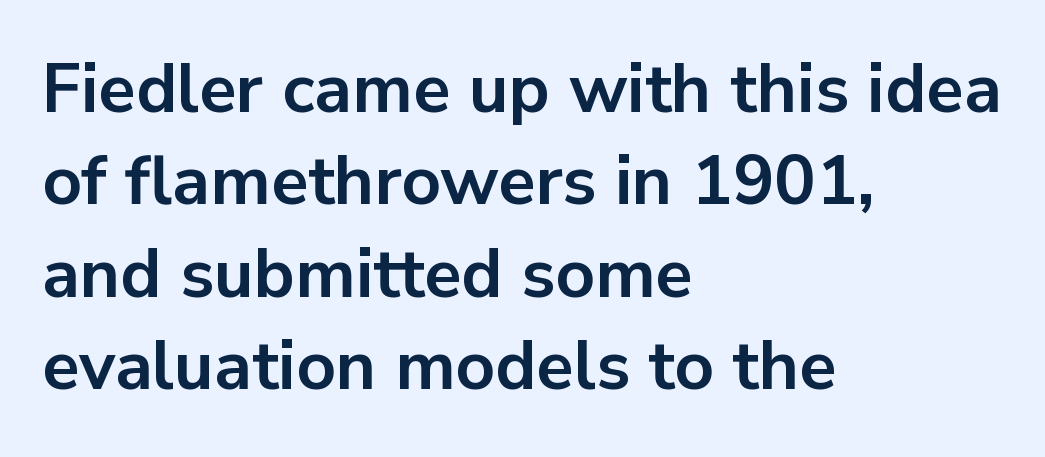
The image shows 69 px bold sans-serif type, upright; set left-aligned, normal line spacing (1.34x), normal letter spacing, not underlined; low stroke contrast and a medium x-height.
